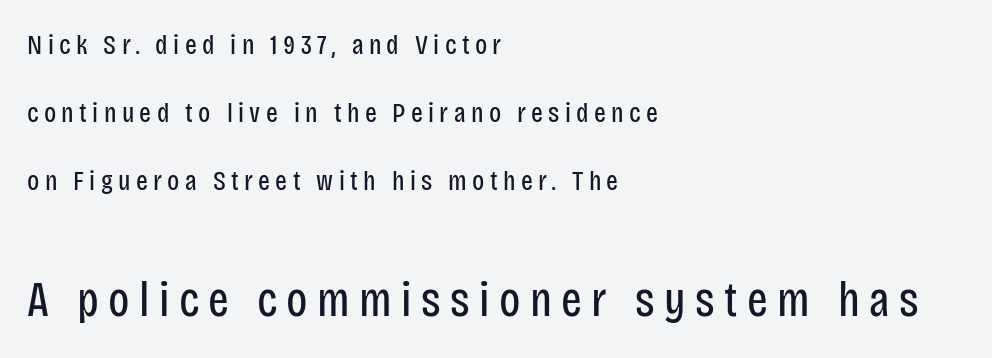
The image shows 49 px regular-weight, condensed sans-serif type, upright; set left-aligned, loose line spacing (2.43x), not underlined; the second (bottom) block is 1.75x larger; low stroke contrast and a large x-height.
